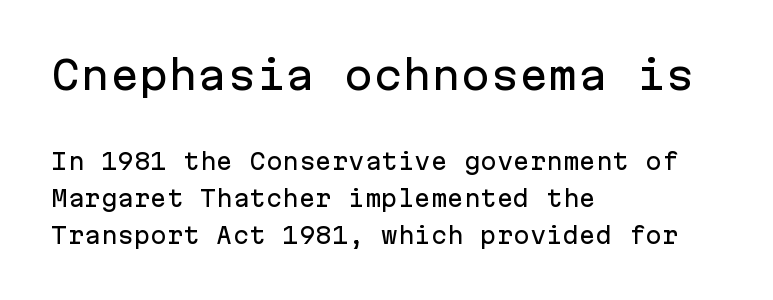
Q: Is the text italic (slanted)? A: No, it is upright.
Q: Is the typeface a serif or a sans-serif typeface? A: Sans-serif.
Q: Is the text underlined? A: No.
Q: How is the paragraph aligned? A: Left-aligned.
Q: Is the spacing between letters normal or unusually wide? A: Normal.
Q: Is the spacing between lines tight, normal or loose? A: Normal.
Q: Which block of text is set in a larger size, the first (top) or the second (bottom)? A: The first (top) one.
Q: Width (condensed, normal, or wide)? A: Normal.
Q: Stroke contrast? A: Low.
Q: x-height? A: Medium.
Q: Monospaced? A: Yes.
